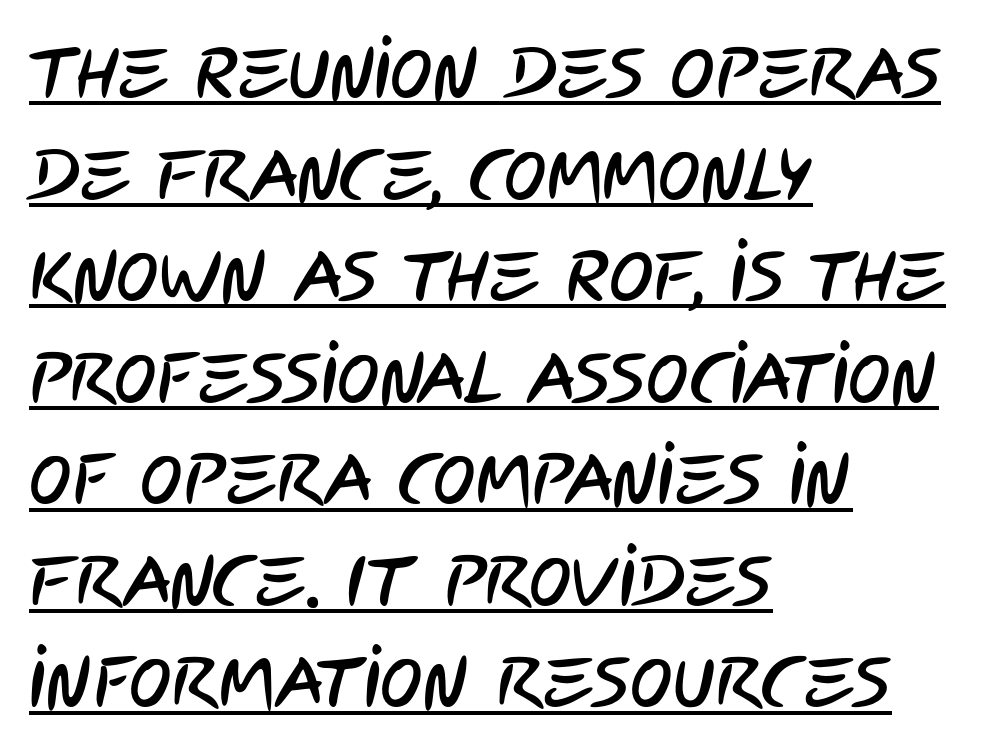
{"serif": "no", "width": "condensed", "stroke_contrast": "low", "x_height": "large", "monospaced": "no", "underline": "yes", "align": "left", "line_spacing": "normal", "line_spacing_ratio": 1.43, "letter_spacing": "normal", "letter_spacing_em": 0.0, "glyph_px": 71}
